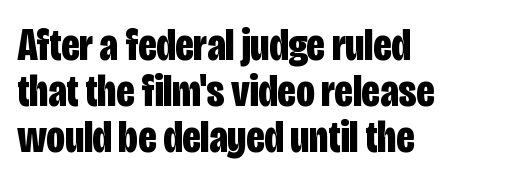
The image shows 46 px bold, condensed sans-serif type, upright; set left-aligned, tight line spacing (1.0x), normal letter spacing, not underlined; low stroke contrast and a large x-height.
